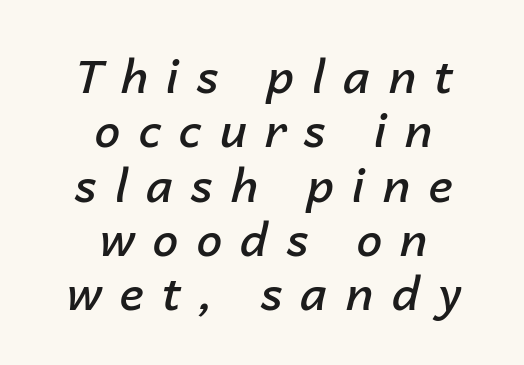
What weight is shown? A semibold, between regular and bold. Between one letter and the next there's a generous, obvious gap. This sample is center-justified, so both line endings float freely. Each letter keeps its own natural width here, so spacing adapts to shape. Bare-footed words on every line. Notice how the stems are inclined rather than vertical — that's the hallmark of italics.
